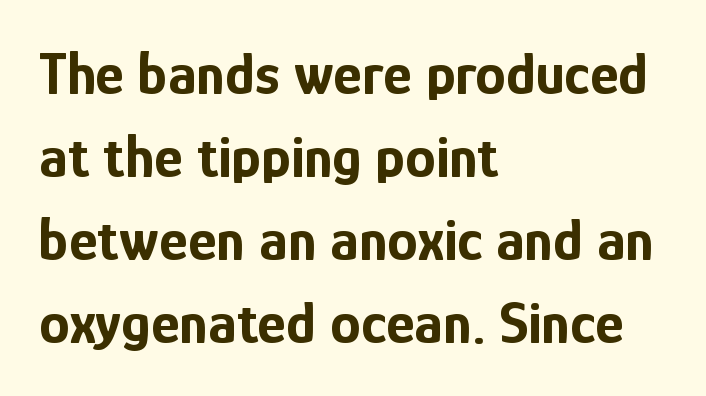
Q: Is the text bold? A: Yes.
Q: Is the text italic (slanted)? A: No, it is upright.
Q: Is the typeface a serif or a sans-serif typeface? A: Sans-serif.
Q: Is the text underlined? A: No.
Q: How is the paragraph aligned? A: Left-aligned.
Q: Is the spacing between letters normal or unusually wide? A: Normal.
Q: Is the spacing between lines tight, normal or loose? A: Normal.
Q: Width (condensed, normal, or wide)? A: Condensed.
Q: Stroke contrast? A: Low.
Q: x-height? A: Medium.
Q: Monospaced? A: No.
